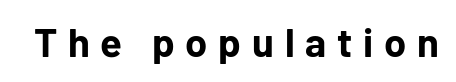
{"serif": "no", "italic": "no", "bold": "yes", "weight": "bold", "width": "normal", "stroke_contrast": "low", "x_height": "medium", "monospaced": "no", "underline": "no", "letter_spacing": "wide", "letter_spacing_em": 0.27, "glyph_px": 40}
